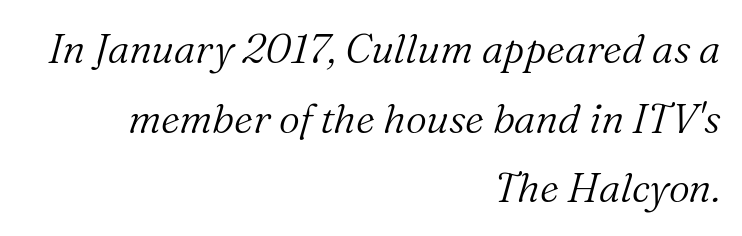
The image shows 41 px light serif type, italic (leaning right); set right-aligned, normal line spacing (1.7x), normal letter spacing, not underlined; medium stroke contrast and a medium x-height.
